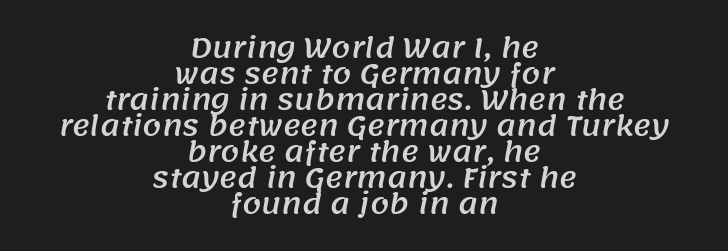
Q: Is the text underlined? A: No.
Q: How is the paragraph aligned? A: Centered.
Q: Is the spacing between letters normal or unusually wide? A: Normal.
Q: Is the spacing between lines tight, normal or loose? A: Tight.
